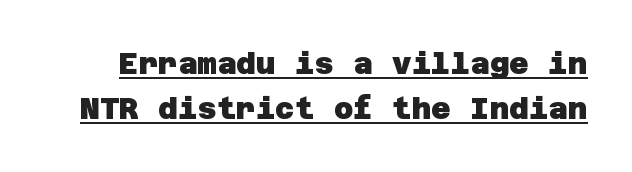
Q: Is the text bold? A: Yes.
Q: Is the typeface a serif or a sans-serif typeface? A: Sans-serif.
Q: Is the text underlined? A: Yes.
Q: Is the spacing between letters normal or unusually wide? A: Normal.
Q: Is the spacing between lines tight, normal or loose? A: Normal.
Q: Width (condensed, normal, or wide)? A: Normal.
Q: Stroke contrast? A: Low.
Q: x-height? A: Large.
